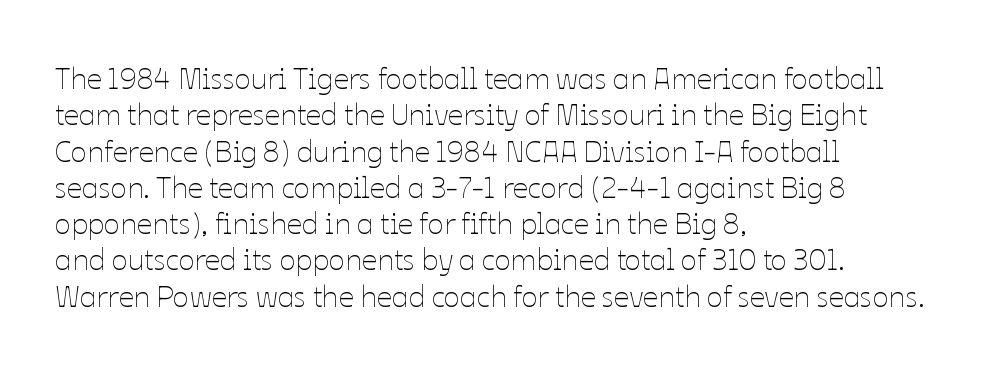
{"italic": "no", "bold": "no", "weight": "thin", "width": "normal", "stroke_contrast": "low", "x_height": "medium", "monospaced": "no", "underline": "no", "align": "left", "line_spacing_ratio": 1.21, "letter_spacing": "normal", "letter_spacing_em": 0.0, "glyph_px": 30}
